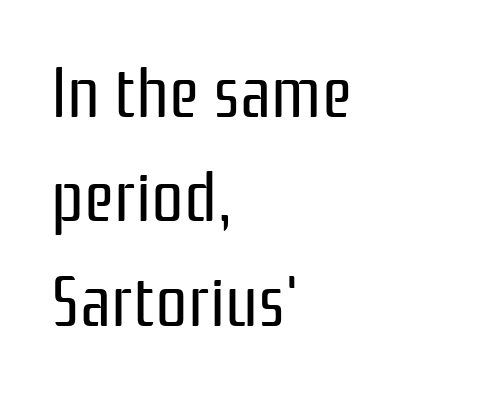
Q: Is the text bold? A: No.
Q: Is the text italic (slanted)? A: No, it is upright.
Q: Is the typeface a serif or a sans-serif typeface? A: Sans-serif.
Q: Is the text underlined? A: No.
Q: How is the paragraph aligned? A: Left-aligned.
Q: Is the spacing between letters normal or unusually wide? A: Normal.
Q: Is the spacing between lines tight, normal or loose? A: Normal.
Q: Width (condensed, normal, or wide)? A: Condensed.
Q: Stroke contrast? A: Low.
Q: x-height? A: Medium.
Q: Monospaced? A: No.
